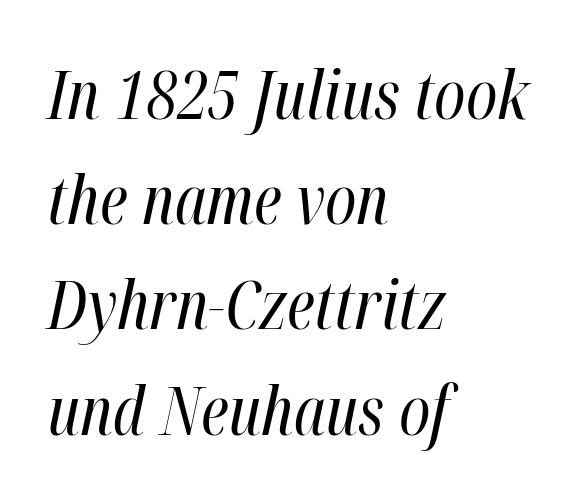
The image shows 67 px regular-weight, condensed type, italic (leaning right); set left-aligned, normal line spacing (1.57x), normal letter spacing, not underlined; high stroke contrast and a medium x-height.
